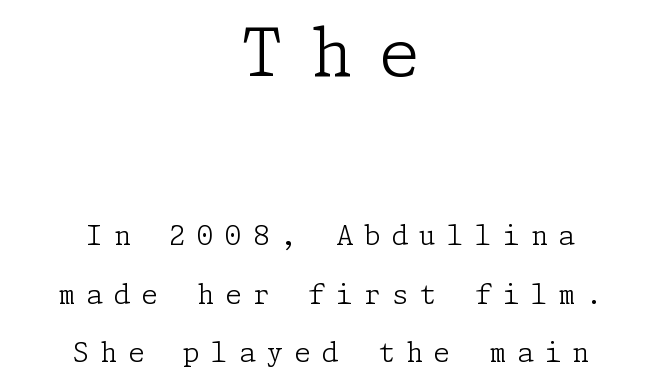
Q: Is the text bold? A: No.
Q: Is the text italic (slanted)? A: No, it is upright.
Q: Is the typeface a serif or a sans-serif typeface? A: Serif.
Q: Is the text underlined? A: No.
Q: How is the paragraph aligned? A: Centered.
Q: Is the spacing between letters normal or unusually wide? A: Unusually wide.
Q: Is the spacing between lines tight, normal or loose? A: Loose.
Q: Which block of text is set in a larger size, the first (top) or the second (bottom)? A: The first (top) one.
Q: Width (condensed, normal, or wide)? A: Normal.
Q: Stroke contrast? A: Low.
Q: x-height? A: Medium.
